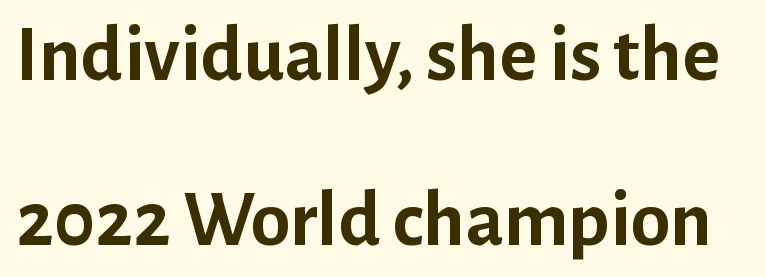
Ascenders rise straight up at ninety degrees. This is heavy type, rendered in bold. The glyphs in this specimen are sans serif. Each row of text sits above clean, open space. The rendering keeps characters at their native spacing.
